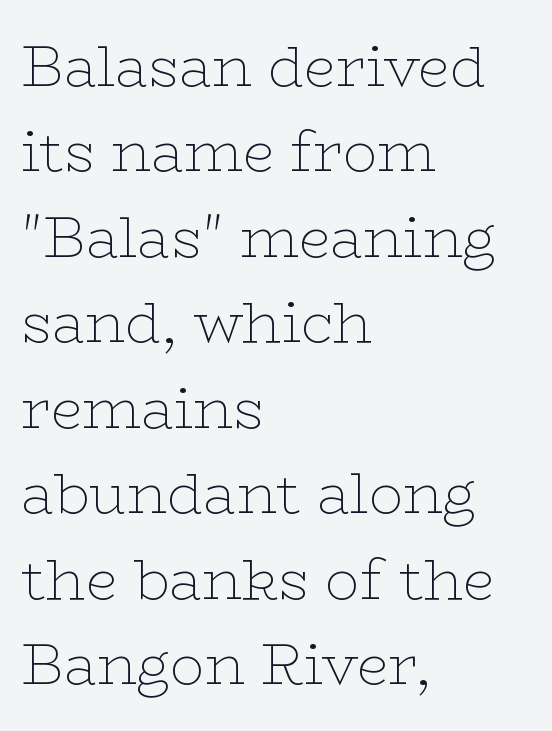
Q: Is the text bold? A: No.
Q: Is the text italic (slanted)? A: No, it is upright.
Q: Is the typeface a serif or a sans-serif typeface? A: Serif.
Q: Is the text underlined? A: No.
Q: How is the paragraph aligned? A: Left-aligned.
Q: Is the spacing between letters normal or unusually wide? A: Normal.
Q: Is the spacing between lines tight, normal or loose? A: Normal.
Q: Width (condensed, normal, or wide)? A: Wide.
Q: Stroke contrast? A: Low.
Q: x-height? A: Medium.
Q: Monospaced? A: No.
